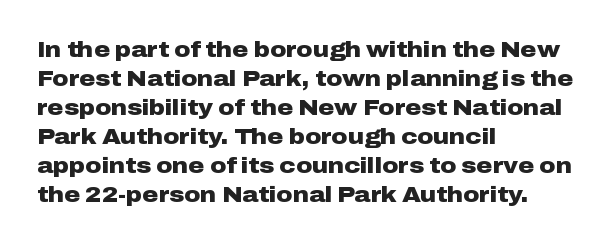
I'd describe the lettering as bold — thick and assertive. Line starts are locked; line ends wander. Nope, not italic — everything's standing straight. Only glyphs here, with clear space below each row.
